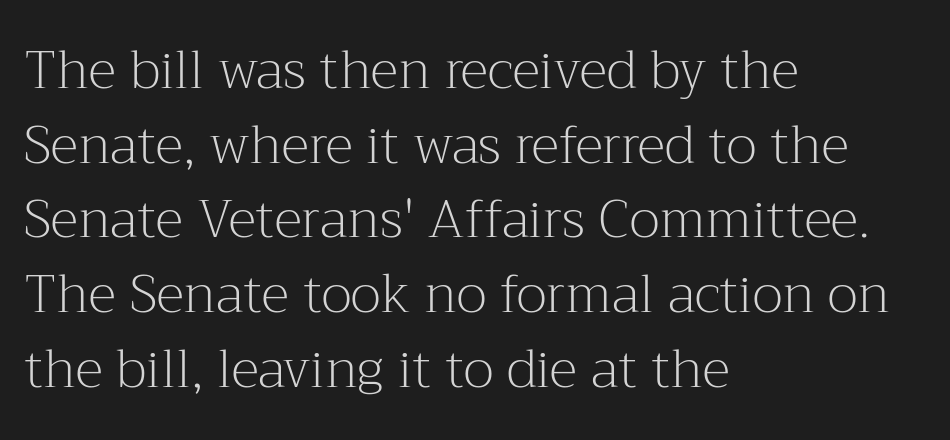
{"serif": "yes", "italic": "no", "bold": "no", "weight": "light", "width": "normal", "stroke_contrast": "medium", "x_height": "medium", "monospaced": "no", "underline": "no", "align": "left", "line_spacing": "normal", "line_spacing_ratio": 1.41, "letter_spacing": "normal", "letter_spacing_em": 0.0, "glyph_px": 53}
